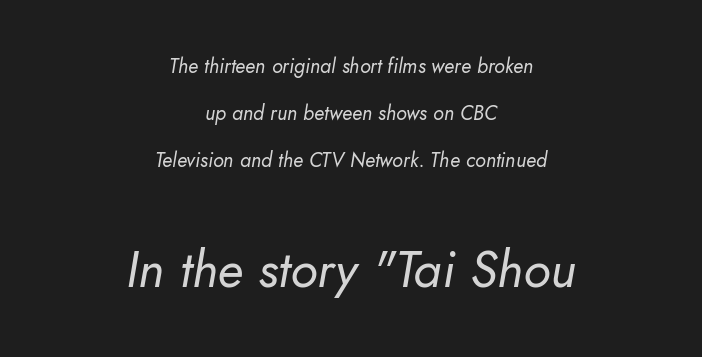
The type is set solid horizontally, with unmodified tracking. Looks like regular typesetting: each glyph gets only the width it needs. Airy leading. Posture: slanted. Unmarked baselines from the first word to the last.
